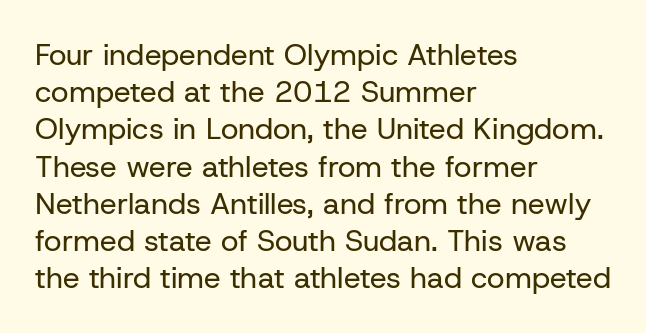
The image shows 30 px regular-weight sans-serif type, upright; set left-aligned, line spacing 1.24x, normal letter spacing, not underlined; low stroke contrast and a medium x-height.
